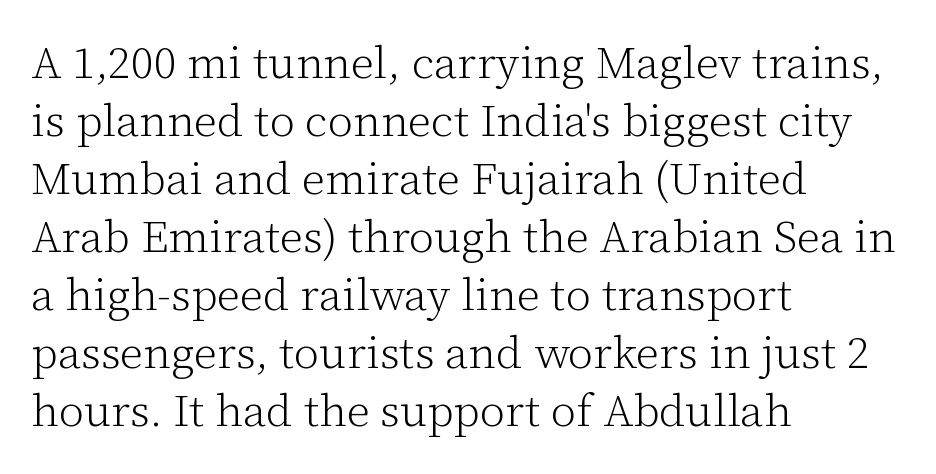
The image shows 45 px light serif type, upright; set left-aligned, normal line spacing (1.29x), normal letter spacing, not underlined; low stroke contrast and a medium x-height.
